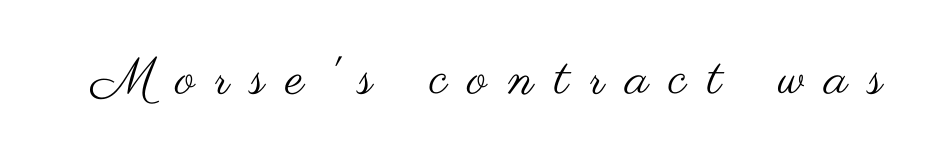
{"serif": "no", "bold": "no", "weight": "regular", "width": "wide", "stroke_contrast": "medium", "x_height": "small", "monospaced": "no", "underline": "no", "letter_spacing": "wide", "letter_spacing_em": 0.4, "glyph_px": 52}
